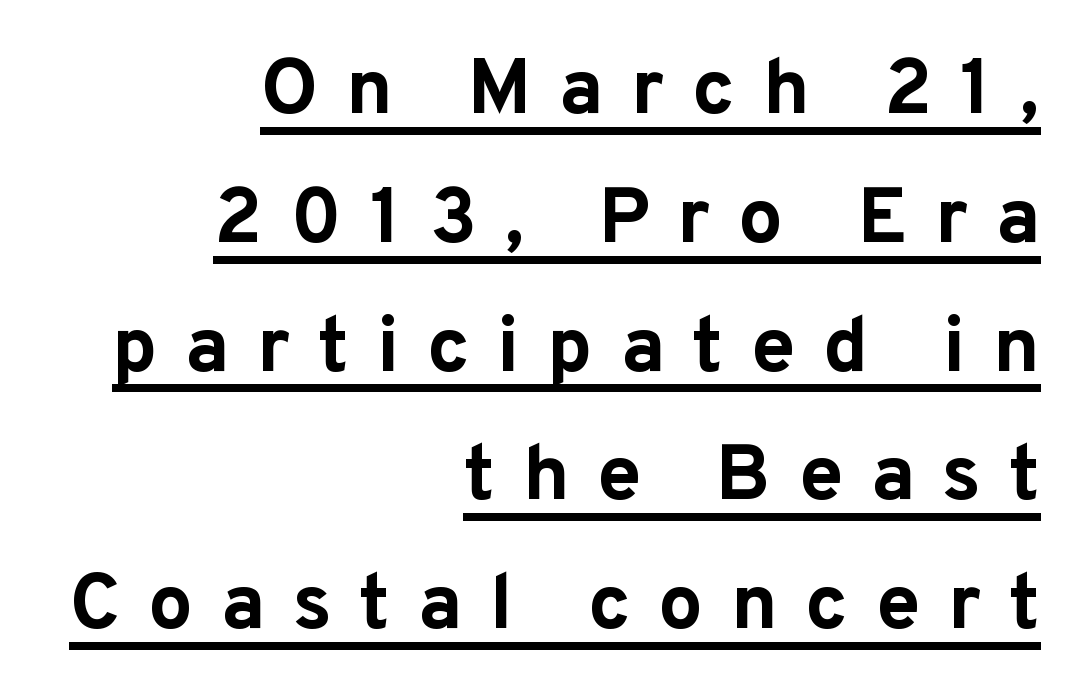
The image shows 79 px bold sans-serif type, upright; set right-aligned, normal line spacing (1.63x), unusually wide letter spacing (+0.35 em), underlined; low stroke contrast and a medium x-height.
